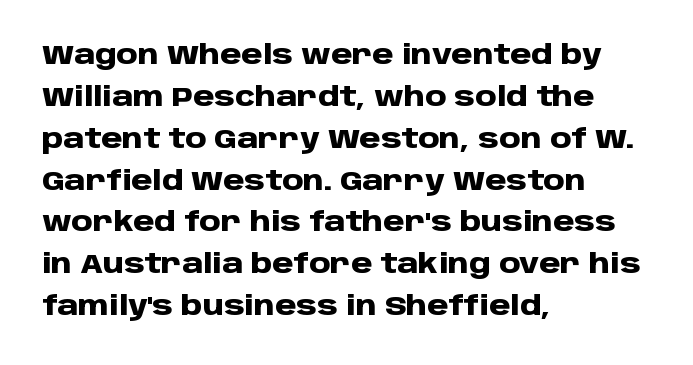
The face used here has the dense, thick strokes of a bold. Students, observe: this is what conventionally led text looks like. Notice how the stems are strictly vertical — no italics here. The setting favours the left margin, as ordinary paragraphs usually do.
